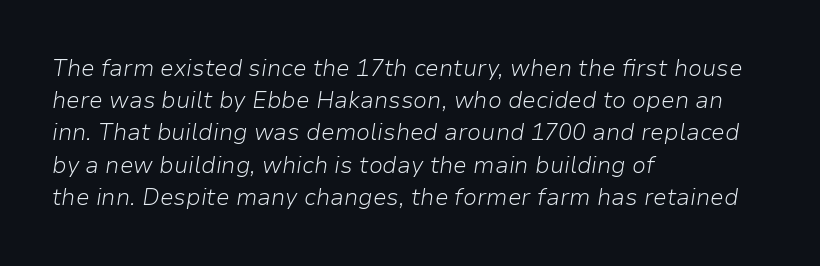
{"italic": "yes", "lean": "right", "slant_degrees": 9, "bold": "no", "underline": "no", "align": "left", "line_spacing": "normal", "line_spacing_ratio": 1.4, "letter_spacing": "normal", "letter_spacing_em": 0.0, "glyph_px": 23}
